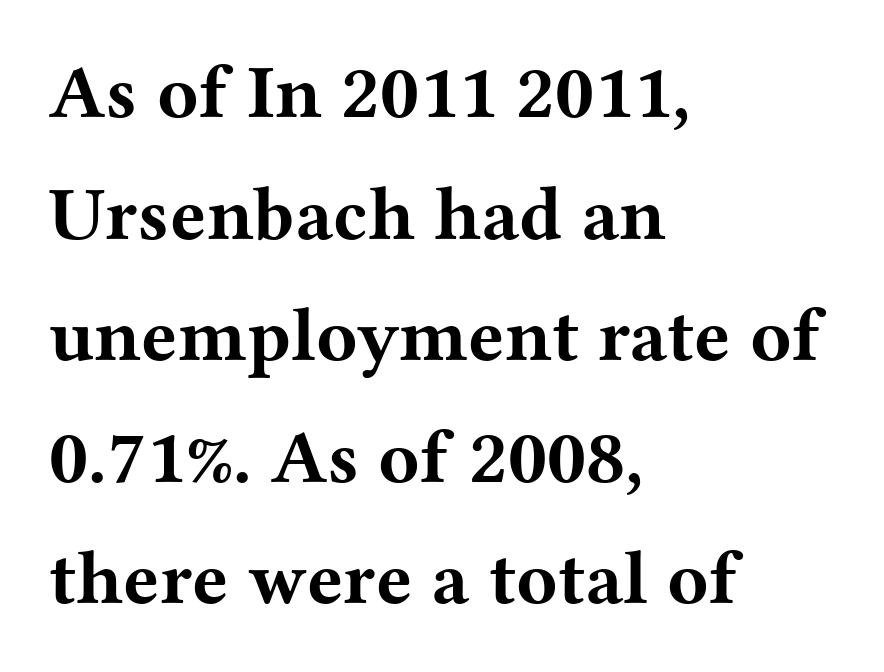
The baseline area is clear. The face used here is proportionally spaced, like ordinary book or web type. Baseline-to-baseline distance is the conventional proportion of letter height. The typesetting leans heavy: a genuine bold.
